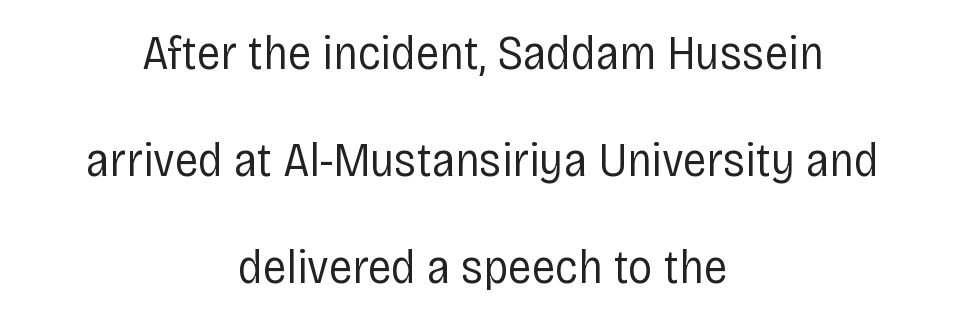
{"serif": "no", "italic": "no", "bold": "no", "weight": "regular", "width": "condensed", "stroke_contrast": "low", "x_height": "large", "monospaced": "no", "underline": "no", "align": "center", "line_spacing": "loose", "line_spacing_ratio": 2.18, "letter_spacing": "normal", "letter_spacing_em": 0.0, "glyph_px": 49}
